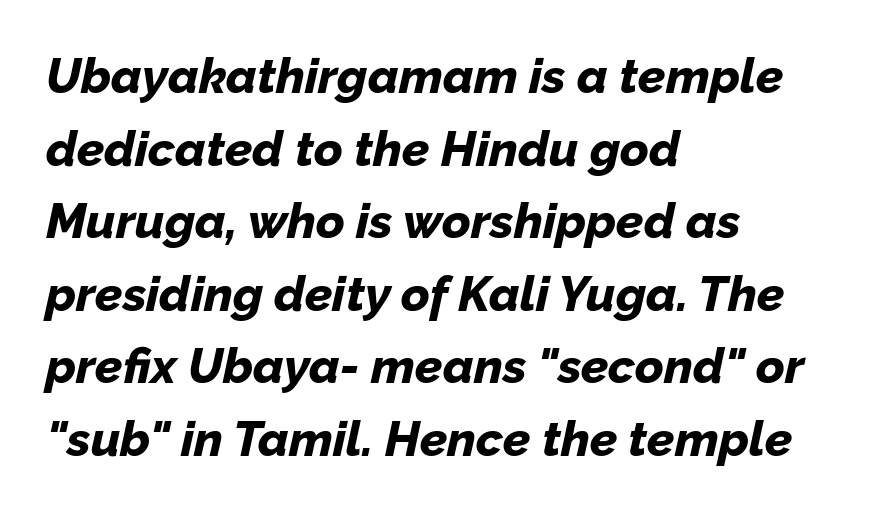
The image shows 49 px bold type, italic (leaning right); set left-aligned, normal line spacing (1.48x), normal letter spacing, not underlined; low stroke contrast and a medium x-height.
